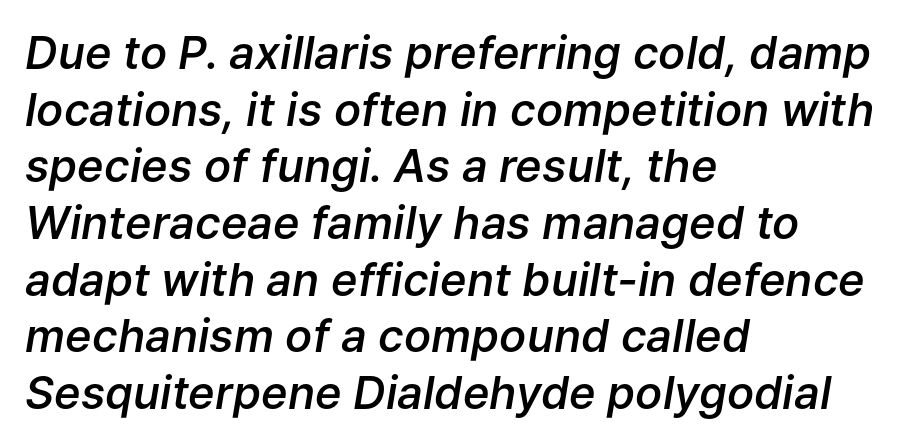
The block of text has a typical density, with ordinary space between rows. A fair bit of extra ink — the face is semibold, not bold. A clean baseline with only descenders dipping below it. The gaps between neighbouring characters are ordinary and unremarkable. Where is the straight margin? On the left.
